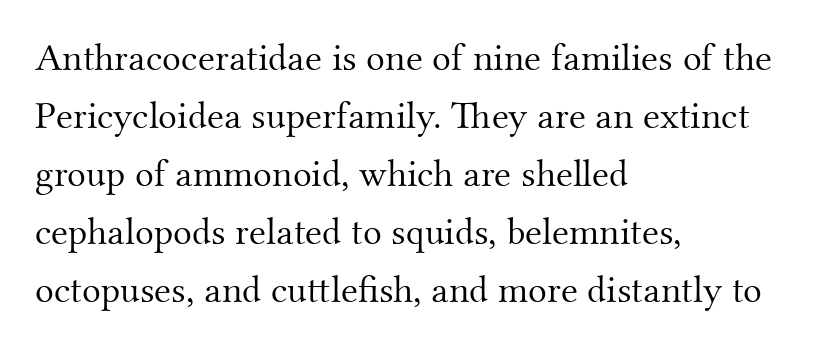
{"serif": "yes", "italic": "no", "bold": "no", "weight": "light", "width": "normal", "stroke_contrast": "medium", "x_height": "small", "monospaced": "no", "underline": "no", "align": "left", "line_spacing": "normal", "line_spacing_ratio": 1.49, "letter_spacing": "normal", "letter_spacing_em": 0.0, "glyph_px": 39}
